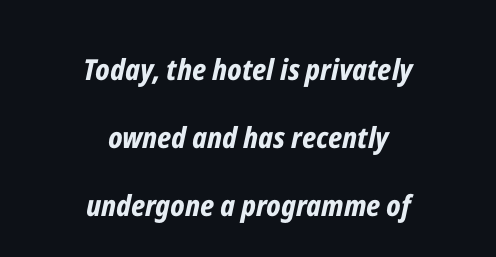
{"italic": "yes", "lean": "right", "slant_degrees": 12, "bold": "yes", "weight": "bold", "width": "condensed", "stroke_contrast": "low", "x_height": "medium", "monospaced": "no", "underline": "no", "align": "center", "line_spacing": "loose", "line_spacing_ratio": 2.34, "letter_spacing": "normal", "letter_spacing_em": 0.0, "glyph_px": 29}
